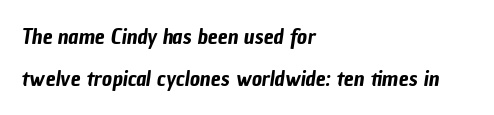
You could call the tracking neutral — neither tight nor loose. The typesetter chose a ragged-right arrangement here. Compared with typical paragraphs, the rows here are farther apart. Rule under the text: the space is simply empty.
